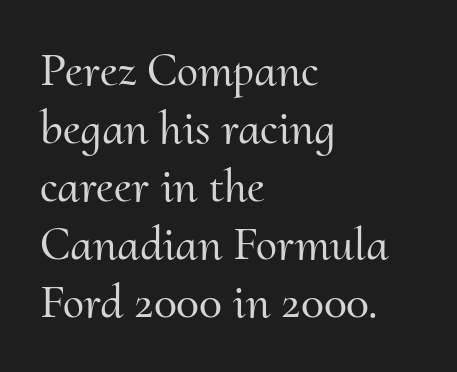
{"serif": "yes", "italic": "no", "width": "normal", "stroke_contrast": "medium", "x_height": "small", "monospaced": "no", "underline": "no", "align": "left", "line_spacing_ratio": 1.21, "letter_spacing": "normal", "letter_spacing_em": 0.0, "glyph_px": 48}
